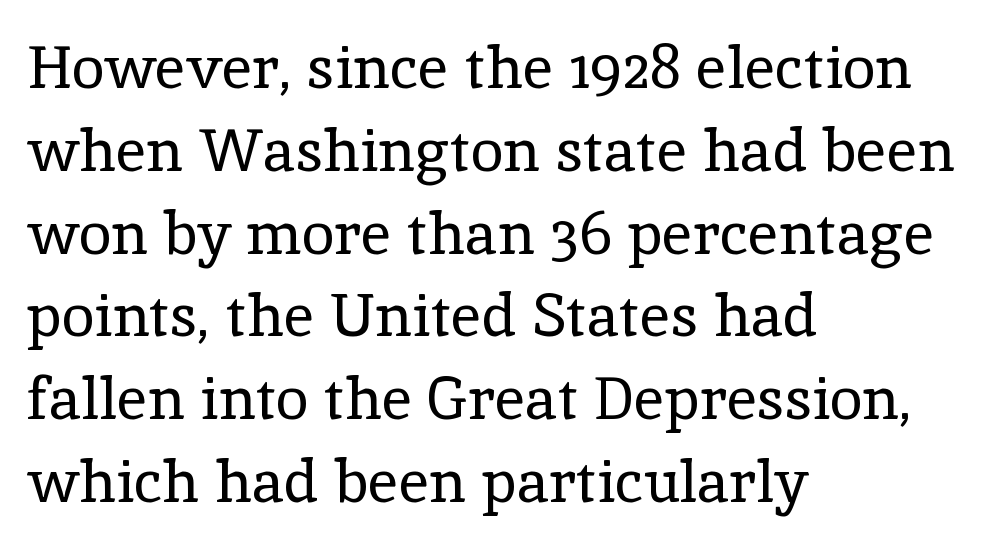
The image shows 60 px regular-weight serif type, upright; set left-aligned, normal line spacing (1.38x), normal letter spacing, not underlined; a medium x-height.
